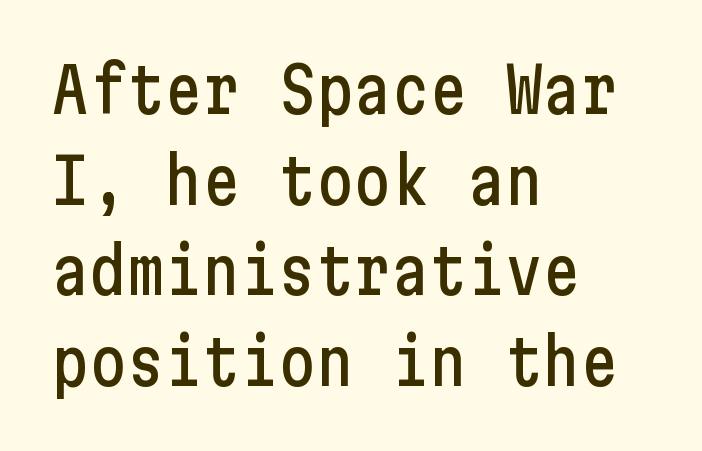
{"serif": "no", "italic": "no", "width": "condensed", "stroke_contrast": "low", "x_height": "medium", "underline": "no", "align": "left", "line_spacing": "normal", "line_spacing_ratio": 1.44, "letter_spacing": "normal", "letter_spacing_em": 0.0, "glyph_px": 63}
